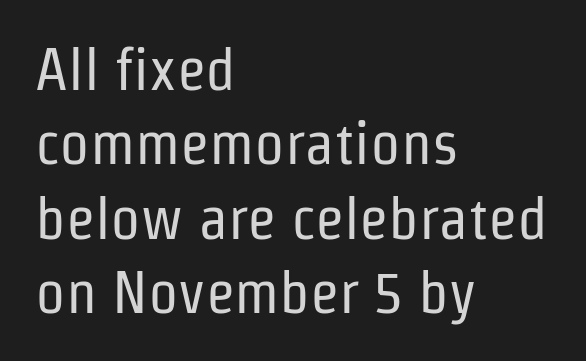
The font family rendered here belongs to the sans-serif group. Here the designer chose a conventional face with non-uniform glyph widths. No chunkiness to these letters — they're not bold. The letterforms sit shoulder to shoulder at normal distance. If you drew a ruler down the left edge, every line would touch it. Check under the words: just untouched page.
